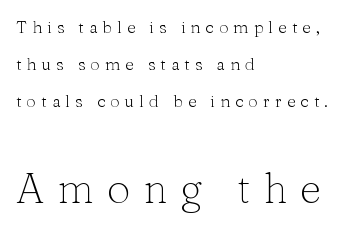
{"serif": "yes", "italic": "no", "bold": "no", "weight": "light", "width": "normal", "stroke_contrast": "low", "x_height": "medium", "monospaced": "no", "underline": "no", "align": "left", "line_spacing": "loose", "line_spacing_ratio": 2.18, "letter_spacing": "wide", "letter_spacing_em": 0.3, "larger_block": "second", "size_ratio": 2.47, "glyph_px": 42}
